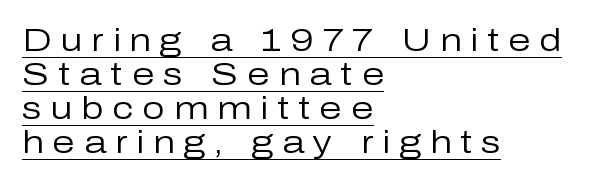
Are there feet on the stems? There aren't — it's a sans. A typographer would call this underscored text. Note the varied advance widths — an 'i' is clearly narrower than an 'm'. Rendered with straight, roman letterforms.
